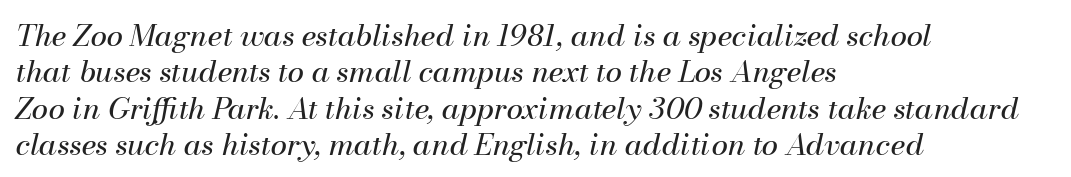
Q: Is the text bold? A: No.
Q: Is the text italic (slanted)? A: Yes, it leans right by about 13 degrees.
Q: Is the text underlined? A: No.
Q: How is the paragraph aligned? A: Left-aligned.
Q: Is the spacing between letters normal or unusually wide? A: Normal.
Q: Width (condensed, normal, or wide)? A: Normal.
Q: Stroke contrast? A: Medium.
Q: x-height? A: Small.
Q: Monospaced? A: No.
